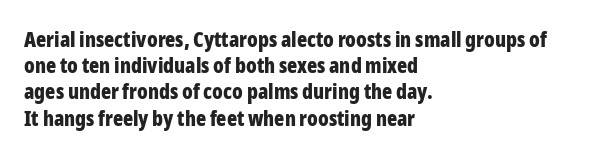
Q: Is the text bold? A: Yes.
Q: Is the text italic (slanted)? A: No, it is upright.
Q: Is the text underlined? A: No.
Q: How is the paragraph aligned? A: Left-aligned.
Q: Is the spacing between letters normal or unusually wide? A: Normal.
Q: Is the spacing between lines tight, normal or loose? A: Normal.
